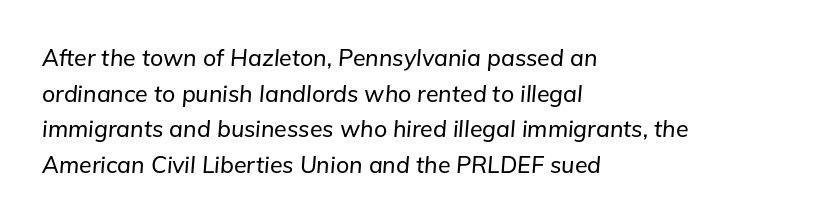
The image shows 23 px text type, italic (leaning right); set left-aligned, normal line spacing (1.55x), normal letter spacing, not underlined.
